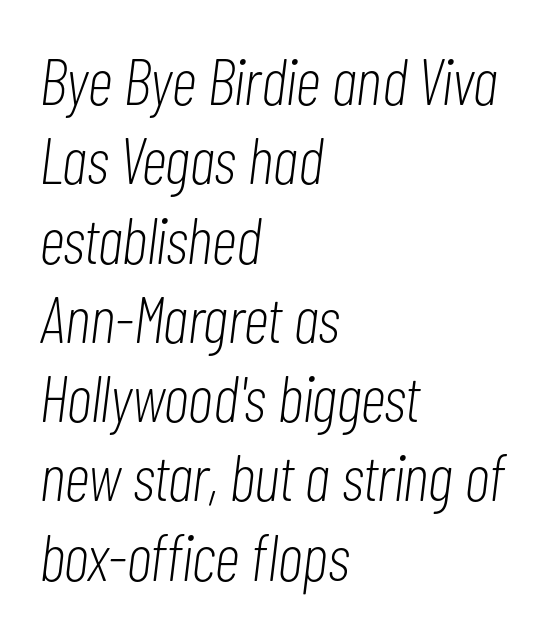
{"italic": "yes", "lean": "right", "slant_degrees": 7, "bold": "no", "weight": "light", "width": "condensed", "stroke_contrast": "low", "x_height": "medium", "monospaced": "no", "underline": "no", "align": "left", "line_spacing_ratio": 1.22, "letter_spacing": "normal", "letter_spacing_em": 0.0, "glyph_px": 65}
